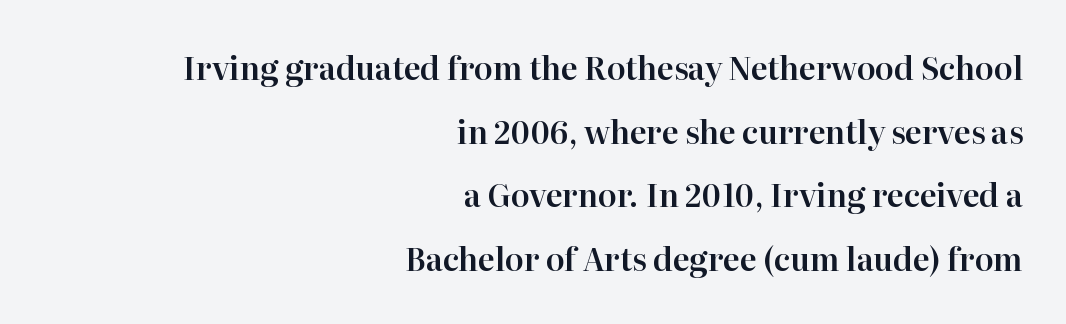
{"serif": "yes", "italic": "no", "width": "normal", "stroke_contrast": "high", "x_height": "medium", "monospaced": "no", "underline": "no", "align": "right", "line_spacing": "loose", "line_spacing_ratio": 2.05, "letter_spacing": "normal", "letter_spacing_em": 0.0, "glyph_px": 31}
